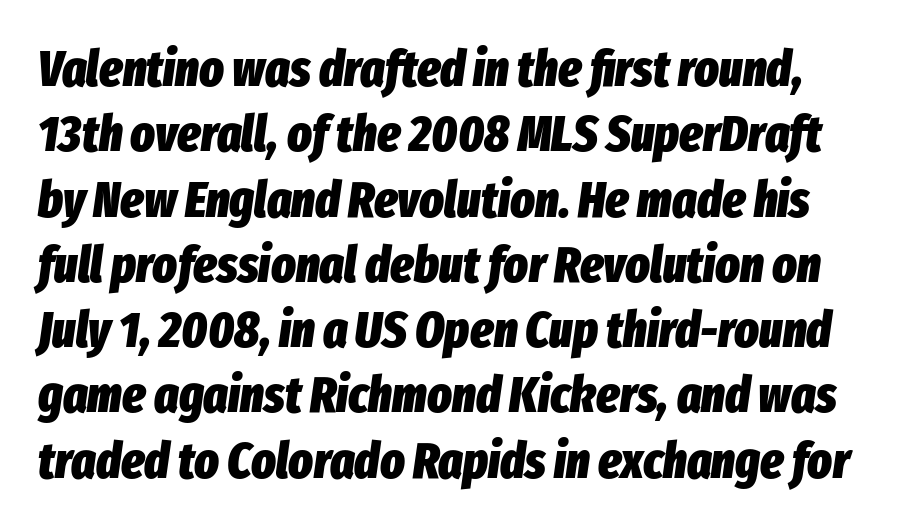
The image shows 51 px heavy, condensed type, italic (leaning right); set normal line spacing (1.28x), normal letter spacing, not underlined; low stroke contrast and a medium x-height.
